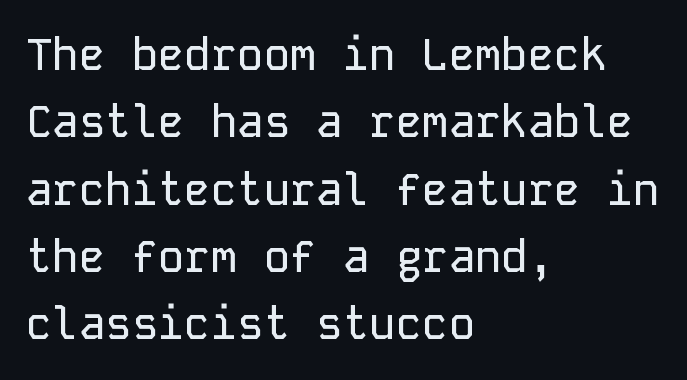
Q: Is the text italic (slanted)? A: No, it is upright.
Q: Is the typeface a serif or a sans-serif typeface? A: Sans-serif.
Q: Is the text underlined? A: No.
Q: How is the paragraph aligned? A: Left-aligned.
Q: Is the spacing between letters normal or unusually wide? A: Normal.
Q: Is the spacing between lines tight, normal or loose? A: Normal.
Q: Width (condensed, normal, or wide)? A: Normal.
Q: Stroke contrast? A: Low.
Q: x-height? A: Medium.
Q: Monospaced? A: Yes.
